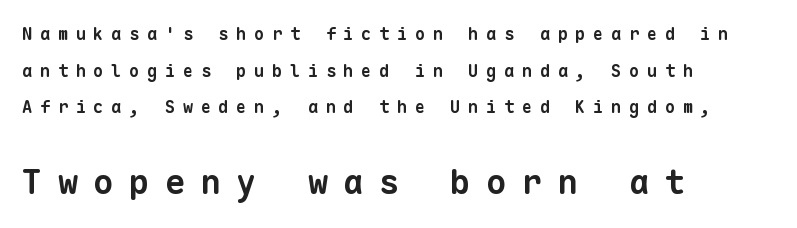
{"serif": "no", "bold": "yes", "weight": "bold", "width": "normal", "stroke_contrast": "low", "x_height": "medium", "monospaced": "yes", "underline": "no", "align": "left", "line_spacing": "loose", "line_spacing_ratio": 2.16, "letter_spacing": "wide", "letter_spacing_em": 0.45, "larger_block": "second", "size_ratio": 2.0, "glyph_px": 34}
